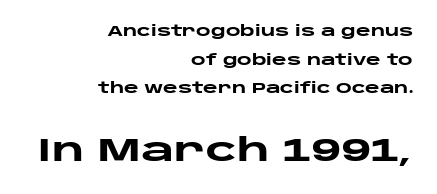
The image shows 32 px heavy, wide sans-serif type, upright; set right-aligned, loose line spacing (2.04x), normal letter spacing, not underlined; the second (bottom) block is 2.29x larger; low stroke contrast and a large x-height.
